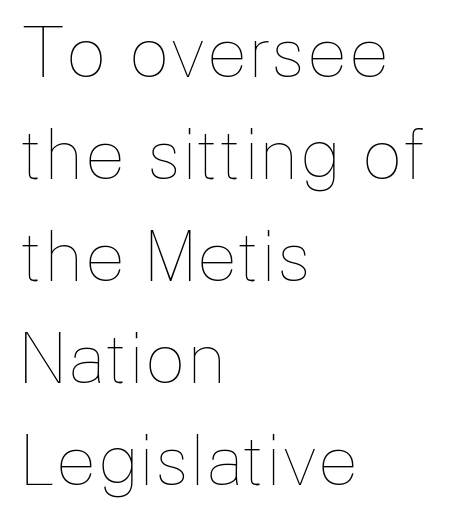
Check under the words: just untouched page. Left-aligned paragraph, ragged on the right. The line texture is even and compact thanks to regular tracking. The designer left line spacing at the default. Nope, not italic — everything's standing straight. Note the varied advance widths — an 'i' is clearly narrower than an 'm'.
